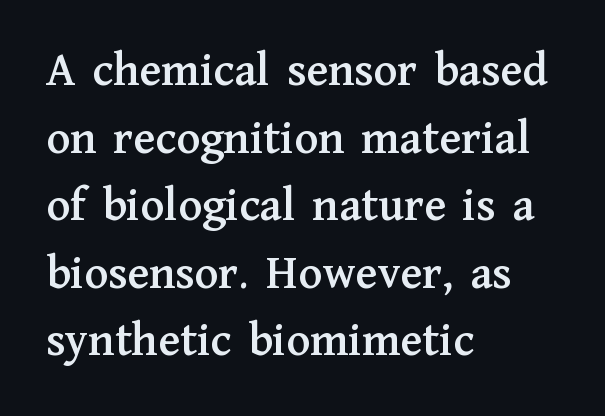
The face used here is proportionally spaced, like ordinary book or web type. Honestly, the letter spacing is just normal — you wouldn't notice it. Alignment: flush left. The space between consecutive lines is moderate.
